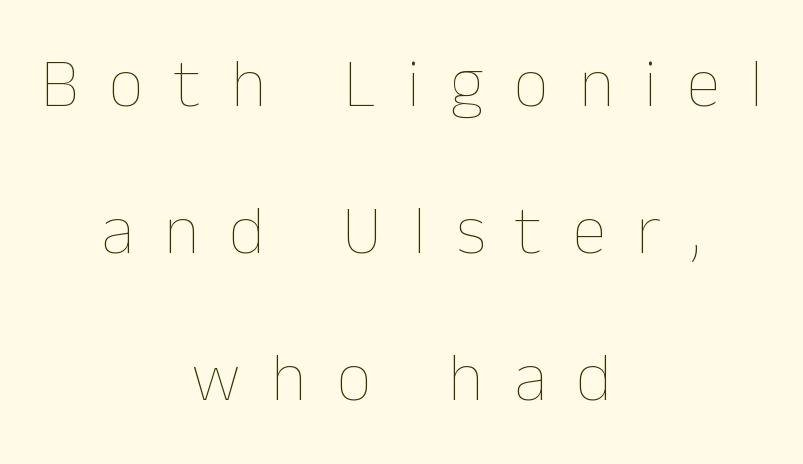
Quick note: underline off. Heaviness? Minimal to ordinary, like unemphasized prose. Students, observe: this is what heavily led, spacious text looks like. A typesetter would call this proportional, since set widths differ per character.
